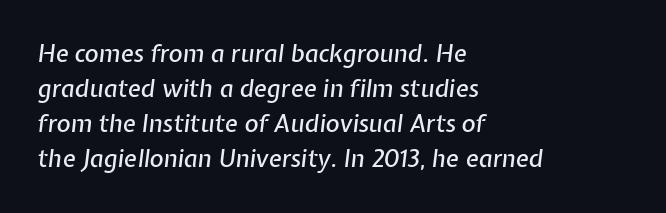
Check the space under the baseline: it is left empty. One-word summary of the alignment: left. Vertically, the passage feels balanced, rows spaced as you'd expect. Look at the tracking — it's just the regular setting, nothing added.
